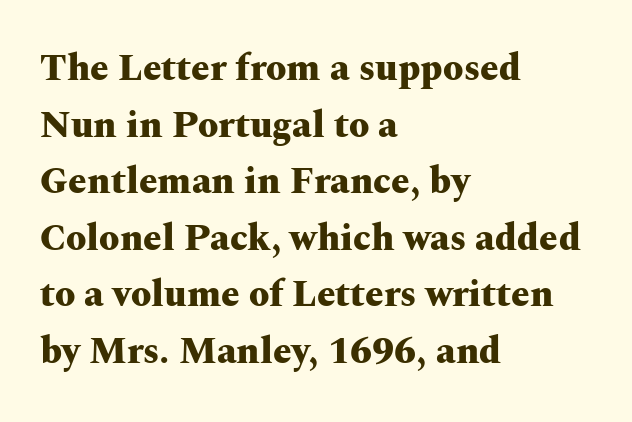
The image shows 37 px heavy, wide serif type, upright; set left-aligned, normal line spacing (1.53x), normal letter spacing, not underlined; medium stroke contrast and a medium x-height.
